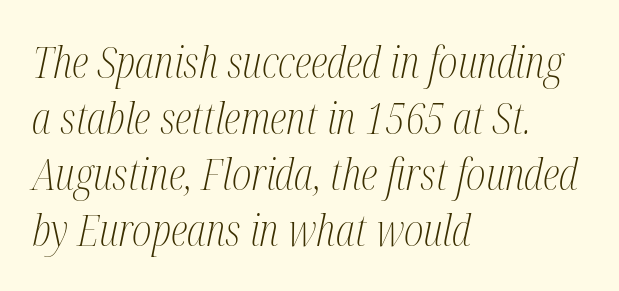
The image shows 43 px light, condensed serif type, italic (leaning right); set left-aligned, normal line spacing (1.3x), normal letter spacing, not underlined; medium stroke contrast and a medium x-height.
